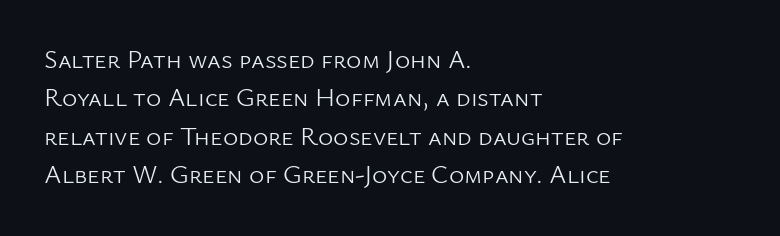
Q: Is the text bold? A: No.
Q: Is the text italic (slanted)? A: No, it is upright.
Q: Is the text underlined? A: No.
Q: How is the paragraph aligned? A: Left-aligned.
Q: Is the spacing between letters normal or unusually wide? A: Normal.
Q: Is the spacing between lines tight, normal or loose? A: Normal.
